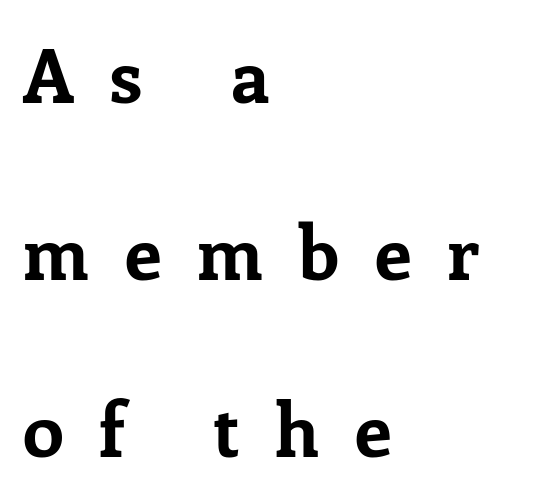
Q: Is the text bold? A: Yes.
Q: Is the text italic (slanted)? A: No, it is upright.
Q: Is the typeface a serif or a sans-serif typeface? A: Serif.
Q: Is the text underlined? A: No.
Q: How is the paragraph aligned? A: Left-aligned.
Q: Is the spacing between letters normal or unusually wide? A: Unusually wide.
Q: Is the spacing between lines tight, normal or loose? A: Loose.
Q: Width (condensed, normal, or wide)? A: Normal.
Q: Stroke contrast? A: Low.
Q: x-height? A: Medium.
Q: Monospaced? A: No.
